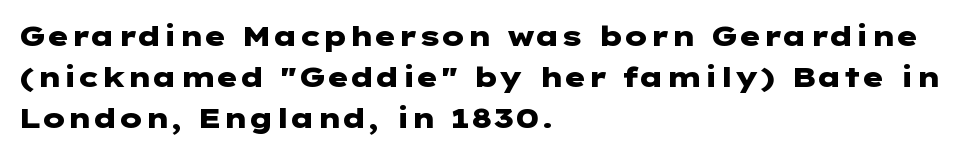
The image shows 28 px heavy, wide sans-serif type, upright; set left-aligned, normal line spacing (1.46x), normal letter spacing, not underlined; low stroke contrast and a medium x-height.
